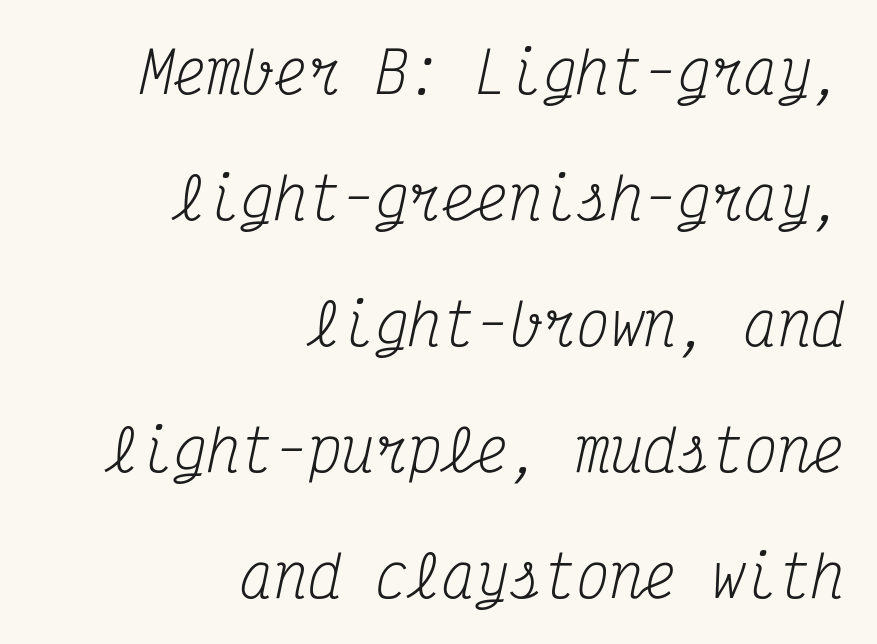
Q: Is the text bold? A: No.
Q: Is the text italic (slanted)? A: Yes, it leans right by about 12 degrees.
Q: Is the typeface a serif or a sans-serif typeface? A: Serif.
Q: Is the text underlined? A: No.
Q: How is the paragraph aligned? A: Right-aligned.
Q: Is the spacing between letters normal or unusually wide? A: Normal.
Q: Is the spacing between lines tight, normal or loose? A: Loose.
Q: Width (condensed, normal, or wide)? A: Condensed.
Q: Stroke contrast? A: Medium.
Q: x-height? A: Medium.
Q: Monospaced? A: Yes.
